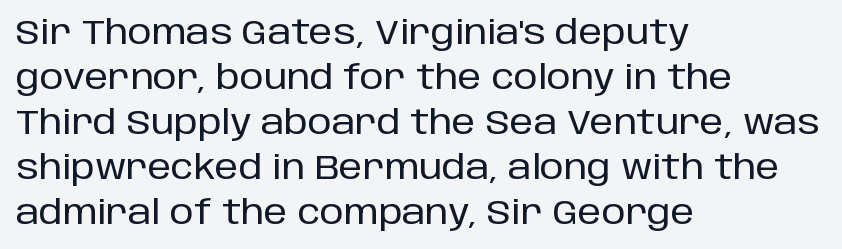
In terms of letterform style, serifs are entirely absent. The passage is arranged the way most books set body copy — flush left. Character widths vary here, with narrow letters taking less room than wide ones. Here the glyphs are tracked normally, forming tight word shapes. Lines of text with bare space underneath. Tall strokes in this sample are plumb rather than angled.
